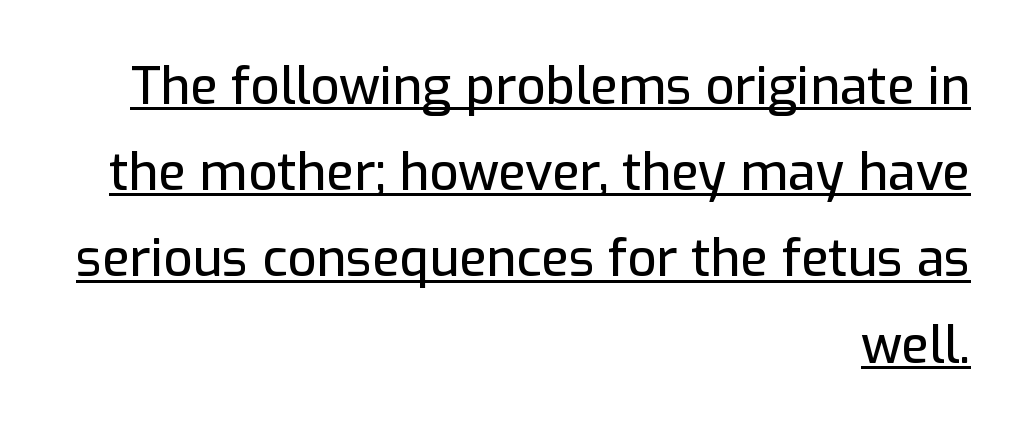
The image shows 51 px sans-serif type, upright; set right-aligned, normal line spacing (1.69x), normal letter spacing, underlined; low stroke contrast and a medium x-height.
